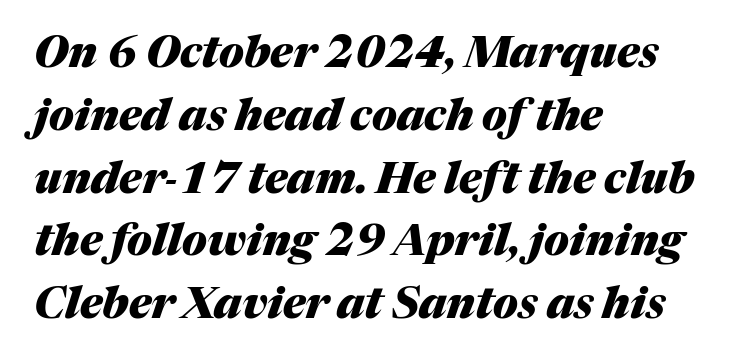
Leading matches the norm, producing a regular column. The typography opts for an oblique posture over an upright one. This rendering uses left alignment, leaving the right contour irregular. Only glyphs here, with clear space below each row. The passage shown has conventional tracking throughout. The characters look thick and weighty, a clear bold.
